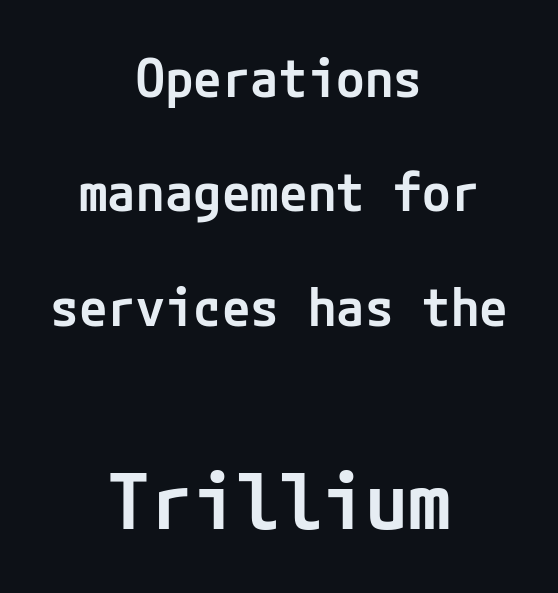
The image shows 78 px semibold sans-serif type, upright; set centered, loose line spacing (2.2x), normal letter spacing, not underlined; the second (bottom) block is 1.5x larger; low stroke contrast and a medium x-height.
